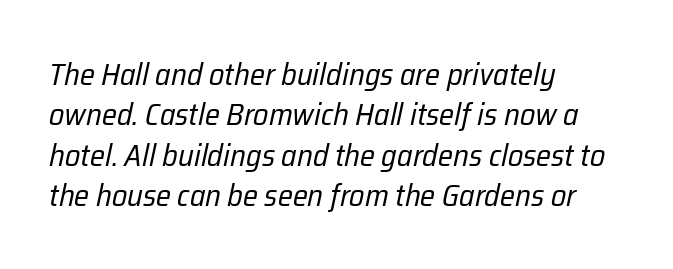
Q: Is the text bold? A: No.
Q: Is the text italic (slanted)? A: Yes, it leans right by about 12 degrees.
Q: Is the text underlined? A: No.
Q: How is the paragraph aligned? A: Left-aligned.
Q: Is the spacing between letters normal or unusually wide? A: Normal.
Q: Is the spacing between lines tight, normal or loose? A: Normal.
Q: Width (condensed, normal, or wide)? A: Condensed.
Q: Stroke contrast? A: Low.
Q: x-height? A: Medium.
Q: Monospaced? A: No.
